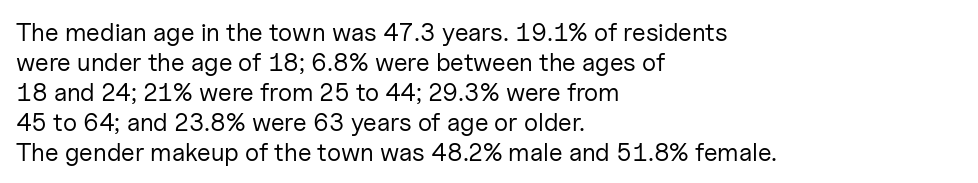
{"italic": "no", "bold": "no", "underline": "no", "align": "left", "line_spacing_ratio": 1.2, "letter_spacing": "normal", "letter_spacing_em": 0.0, "glyph_px": 25}
